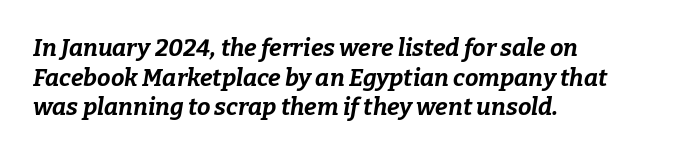
The image shows 24 px bold type, italic (leaning right); set left-aligned, line spacing 1.23x, normal letter spacing, not underlined.
